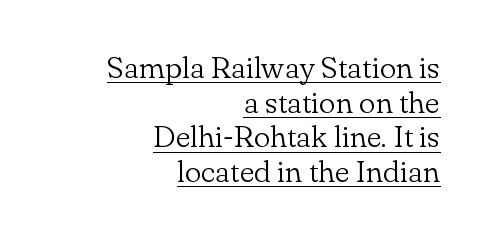
Spacing between characters is what you'd get straight out of the box. The letters advance in unequal steps, a hallmark of proportional type. Descenders here cross a horizontal rule under the line. Yep, those are serifs on the letters. Baseline-to-baseline distance is barely more than the letter height. Stroke mass is kept to a normal reading level or below.
